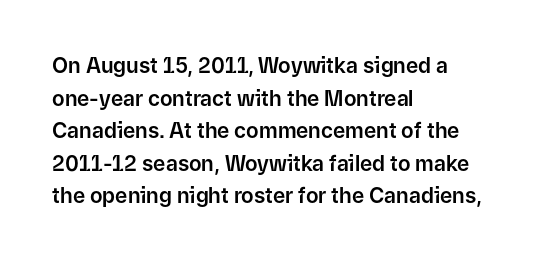
{"italic": "no", "underline": "no", "align": "left", "line_spacing": "normal", "line_spacing_ratio": 1.55, "letter_spacing": "normal", "letter_spacing_em": 0.0, "glyph_px": 21}
